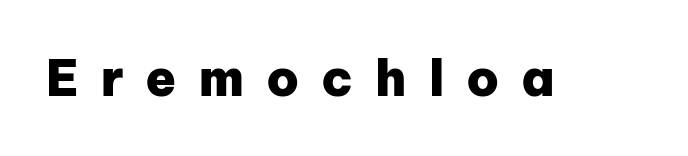
{"serif": "no", "italic": "no", "bold": "yes", "weight": "heavy", "width": "normal", "stroke_contrast": "low", "x_height": "medium", "monospaced": "no", "underline": "no", "letter_spacing": "wide", "letter_spacing_em": 0.44, "glyph_px": 50}
